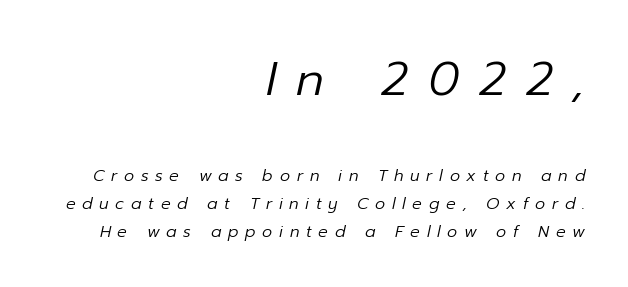
{"italic": "yes", "lean": "right", "slant_degrees": 12, "bold": "no", "weight": "regular", "width": "normal", "stroke_contrast": "low", "x_height": "medium", "monospaced": "no", "underline": "no", "align": "right", "line_spacing_ratio": 1.75, "letter_spacing": "wide", "letter_spacing_em": 0.42, "larger_block": "first", "size_ratio": 2.94, "glyph_px": 47}
